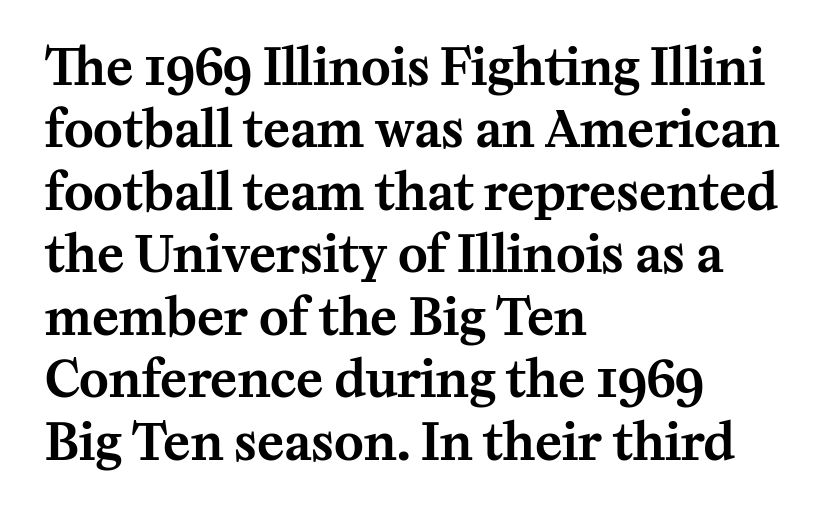
This sample uses a serif face. The lines are quadded left. This block has exactly the height ordinary leading produces. In terms of posture, this sample is upright.
